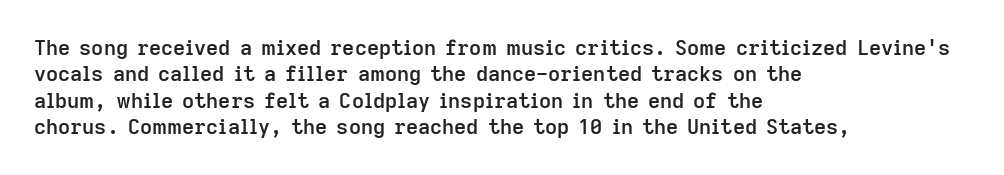
Its strokes are somewhat broadened, the hallmark of semibold type. Notice how descenders clear the ascenders below comfortably — that's standard leading. The letters stand straight up with perfectly vertical stems. Compared with a centered layout, this one pins lines to the left instead.
